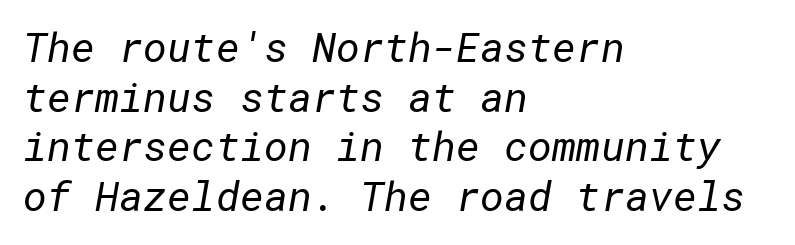
A clean baseline with only descenders dipping below it. In CSS terms this would be text-align: left. Nothing unusual about the tracking: characters are spaced as the font intends. Heaviness? Minimal to ordinary, like unemphasized prose. No feet cap the strokes, marking this as sans-serif type.
